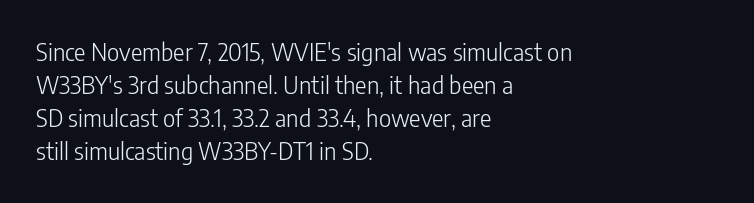
The image shows 24 px text type, upright; set left-aligned, normal line spacing (1.38x), normal letter spacing, not underlined.
